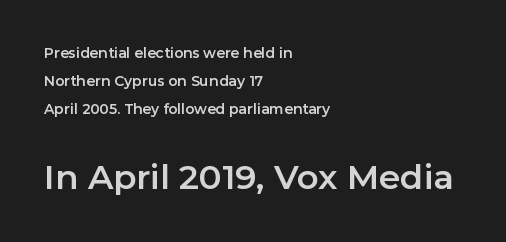
The image shows 34 px sans-serif type, upright; set left-aligned, loose line spacing (2.01x), normal letter spacing, not underlined; the second (bottom) block is 2.43x larger; low stroke contrast and a medium x-height.
